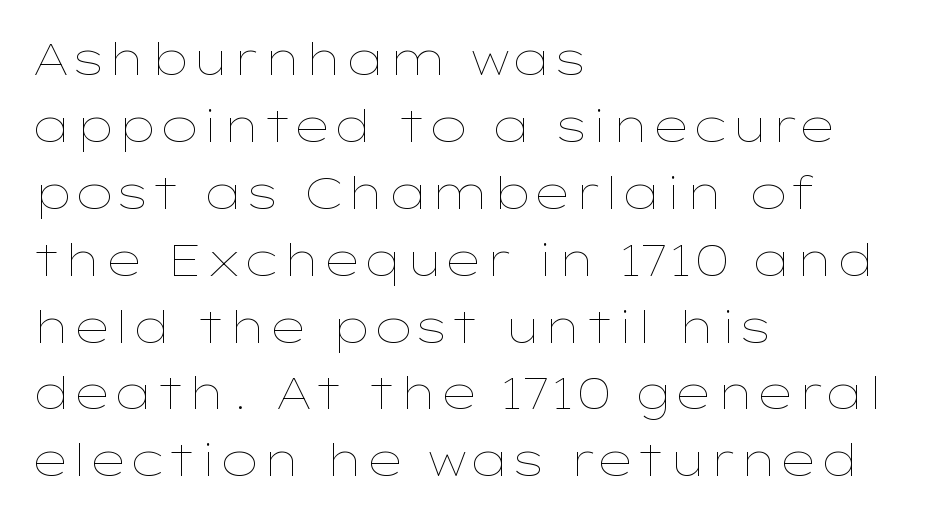
Is this a fixed-width face? No — the glyphs have proportional, varying widths. These lines are set flush left with a ragged right edge. This rendering leaves character spacing at its baseline value. Unlike italic type, these characters show no tilt at all. The cut favours lightness, reaching ordinary text weight at its darkest. Evenly set lines give the paragraph a standard silhouette.
